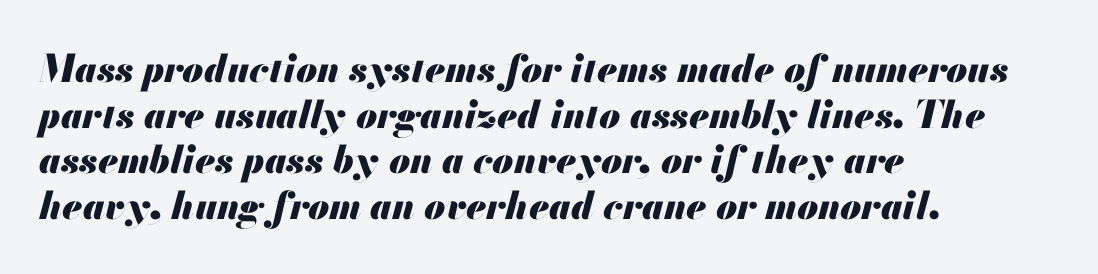
Q: Is the text bold? A: Yes.
Q: Is the text italic (slanted)? A: Yes, it leans right by about 13 degrees.
Q: Is the text underlined? A: No.
Q: How is the paragraph aligned? A: Left-aligned.
Q: Is the spacing between letters normal or unusually wide? A: Normal.
Q: Width (condensed, normal, or wide)? A: Normal.
Q: Stroke contrast? A: Medium.
Q: x-height? A: Small.
Q: Monospaced? A: No.
